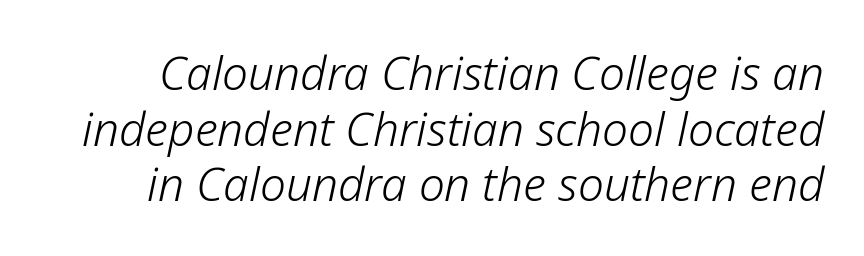
{"italic": "yes", "lean": "right", "slant_degrees": 12, "bold": "no", "weight": "light", "width": "normal", "stroke_contrast": "low", "x_height": "medium", "monospaced": "no", "underline": "no", "line_spacing_ratio": 1.21, "letter_spacing": "normal", "letter_spacing_em": 0.0, "glyph_px": 46}
